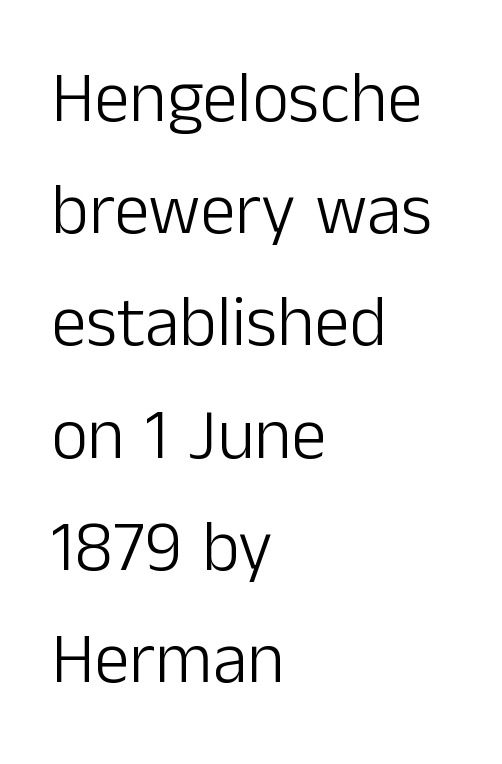
{"serif": "no", "italic": "no", "bold": "no", "weight": "light", "width": "normal", "stroke_contrast": "low", "x_height": "medium", "monospaced": "no", "underline": "no", "align": "left", "line_spacing": "normal", "line_spacing_ratio": 1.58, "letter_spacing": "normal", "letter_spacing_em": 0.0, "glyph_px": 71}
